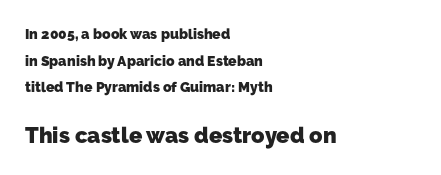
The more generous point size was reserved for the lower chunk. Every letter is thick-stroked: bold, no question. Inter-character spacing is left at the font's built-in metrics. Whoever set this chose breathing room over compactness in the vertical rhythm. Bare-footed words on every line.
